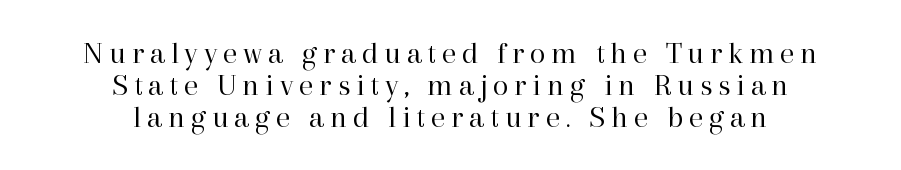
Q: Is the text bold? A: No.
Q: Is the text italic (slanted)? A: No, it is upright.
Q: Is the typeface a serif or a sans-serif typeface? A: Serif.
Q: Is the text underlined? A: No.
Q: How is the paragraph aligned? A: Centered.
Q: Is the spacing between lines tight, normal or loose? A: Tight.
Q: Width (condensed, normal, or wide)? A: Normal.
Q: Stroke contrast? A: High.
Q: x-height? A: Medium.
Q: Monospaced? A: No.
